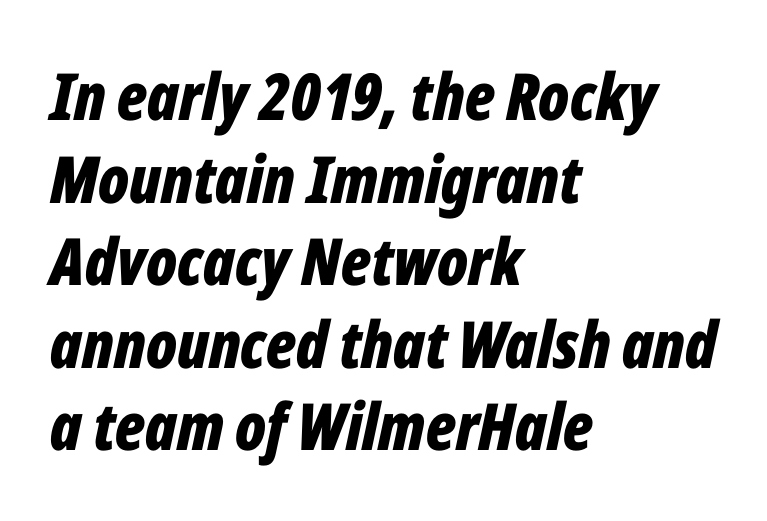
{"italic": "yes", "lean": "right", "slant_degrees": 12, "bold": "yes", "weight": "bold", "width": "condensed", "stroke_contrast": "low", "x_height": "medium", "monospaced": "no", "underline": "no", "align": "left", "line_spacing": "normal", "line_spacing_ratio": 1.27, "letter_spacing": "normal", "letter_spacing_em": 0.0, "glyph_px": 65}
